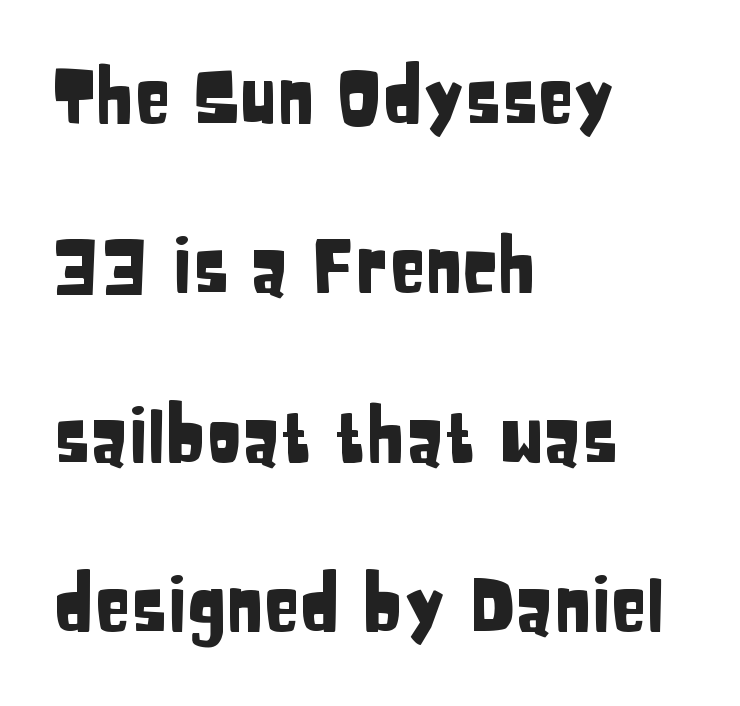
{"serif": "no", "italic": "no", "width": "condensed", "stroke_contrast": "low", "x_height": "large", "monospaced": "no", "underline": "no", "align": "left", "line_spacing": "loose", "line_spacing_ratio": 2.32, "letter_spacing": "normal", "letter_spacing_em": 0.0, "glyph_px": 73}
